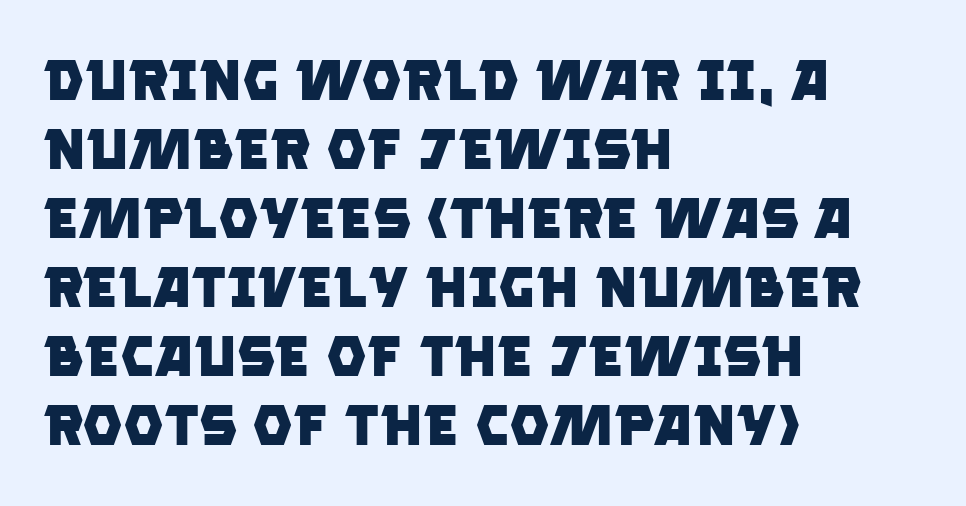
Q: Is the text bold? A: Yes.
Q: Is the typeface a serif or a sans-serif typeface? A: Sans-serif.
Q: Is the text underlined? A: No.
Q: How is the paragraph aligned? A: Left-aligned.
Q: Is the spacing between letters normal or unusually wide? A: Normal.
Q: Width (condensed, normal, or wide)? A: Normal.
Q: Stroke contrast? A: Low.
Q: x-height? A: Large.
Q: Monospaced? A: No.
